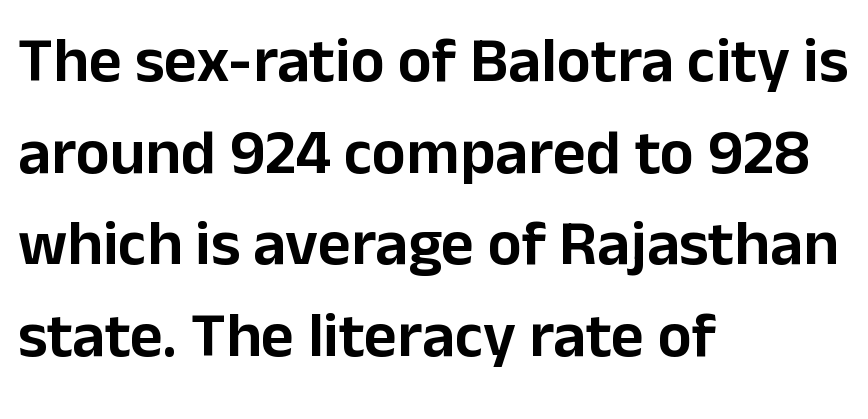
The image shows 64 px sans-serif type, upright; set left-aligned, normal line spacing (1.43x), normal letter spacing, not underlined; low stroke contrast and a medium x-height.
